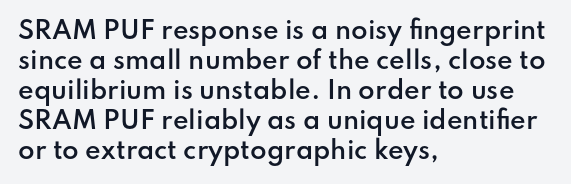
{"italic": "no", "bold": "semi", "underline": "no", "align": "left", "line_spacing": "normal", "line_spacing_ratio": 1.25, "letter_spacing": "normal", "letter_spacing_em": 0.0, "glyph_px": 24}
